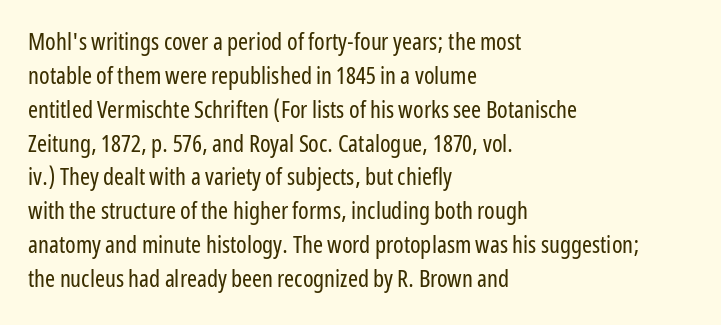
{"italic": "no", "bold": "no", "underline": "no", "align": "left", "line_spacing": "normal", "line_spacing_ratio": 1.41, "letter_spacing": "normal", "letter_spacing_em": 0.0, "glyph_px": 24}
